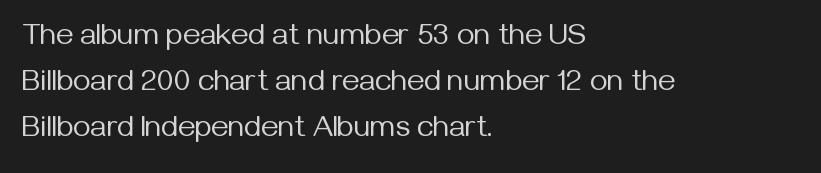
Words float on clear page, feet unadorned. Observe the ordinary spacing: letters are neighbours, not strangers. Stroke mass is kept to a normal reading level or below. Horizontal bands of white between lines are of average thickness. The glyphs in this specimen are sans serif. Does the copy run flush right? No — it runs flush left.
